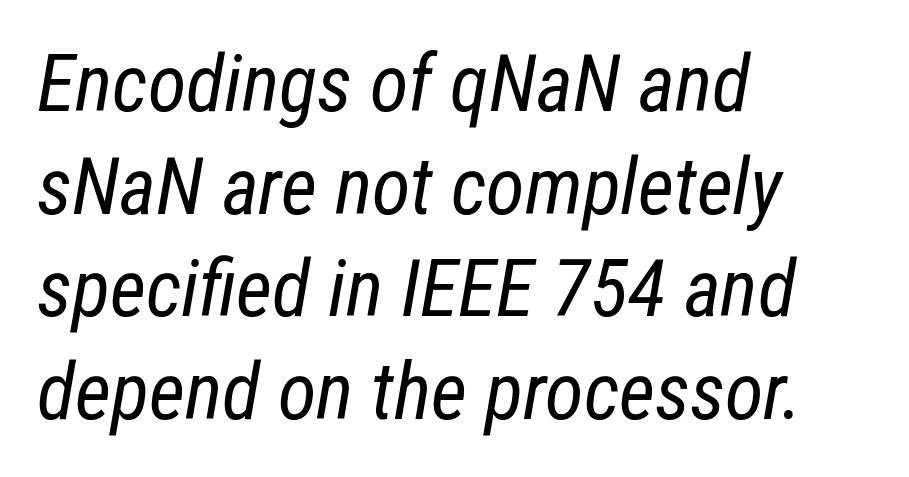
Q: Is the text bold? A: No.
Q: Is the text italic (slanted)? A: Yes, it leans right by about 12 degrees.
Q: Is the text underlined? A: No.
Q: How is the paragraph aligned? A: Left-aligned.
Q: Is the spacing between letters normal or unusually wide? A: Normal.
Q: Is the spacing between lines tight, normal or loose? A: Normal.
Q: Width (condensed, normal, or wide)? A: Condensed.
Q: Stroke contrast? A: Low.
Q: x-height? A: Medium.
Q: Monospaced? A: No.
